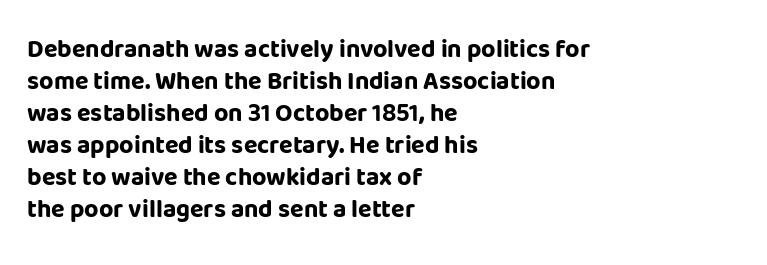
Q: Is the text bold? A: Yes.
Q: Is the text italic (slanted)? A: No, it is upright.
Q: Is the text underlined? A: No.
Q: How is the paragraph aligned? A: Left-aligned.
Q: Is the spacing between letters normal or unusually wide? A: Normal.
Q: Is the spacing between lines tight, normal or loose? A: Normal.
